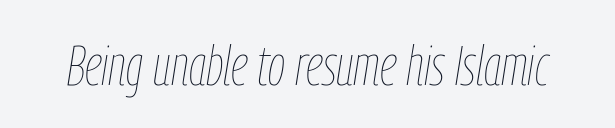
Q: Is the text bold? A: No.
Q: Is the text italic (slanted)? A: Yes, it leans right by about 9 degrees.
Q: Is the text underlined? A: No.
Q: Is the spacing between letters normal or unusually wide? A: Normal.
Q: Width (condensed, normal, or wide)? A: Condensed.
Q: Stroke contrast? A: Low.
Q: x-height? A: Medium.
Q: Monospaced? A: No.
